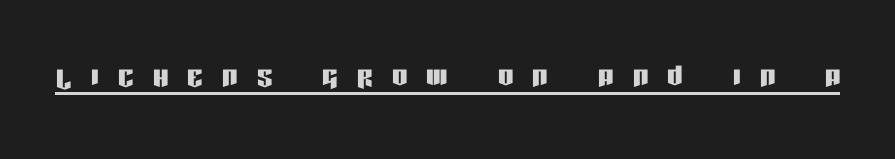
Q: Is the text italic (slanted)? A: No, it is upright.
Q: Is the typeface a serif or a sans-serif typeface? A: Sans-serif.
Q: Is the text underlined? A: Yes.
Q: Is the spacing between letters normal or unusually wide? A: Unusually wide.
Q: Width (condensed, normal, or wide)? A: Condensed.
Q: Stroke contrast? A: Low.
Q: x-height? A: Large.
Q: Monospaced? A: No.
